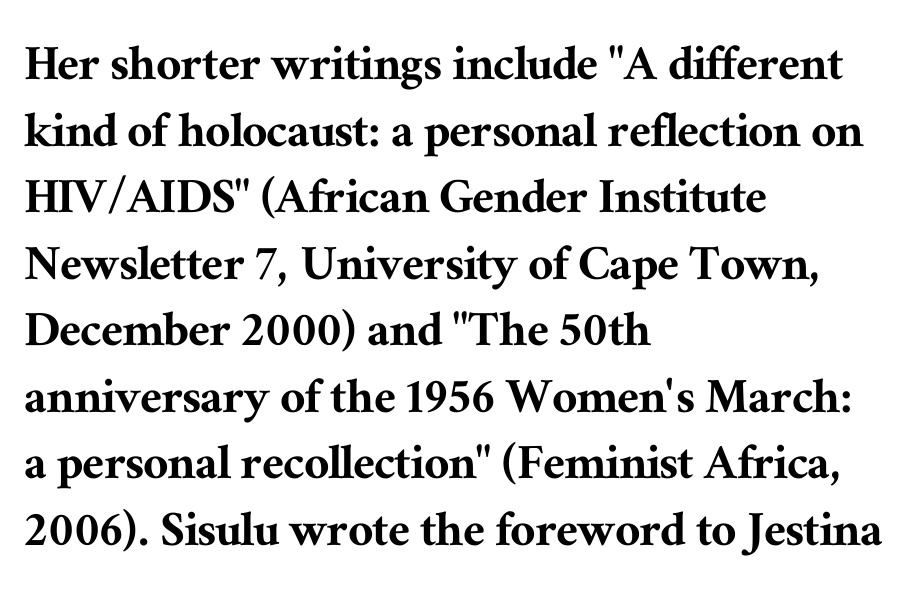
Typeset ragged right — the left edge is the straight one. The space directly below the letters is spotless. The horizontal fit of the characters is conventional and even. Note: serifs present on the glyphs. A typesetter would mark this as roman, not italic.
